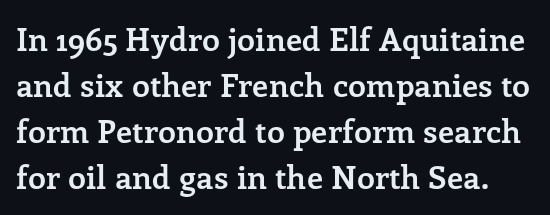
The image shows 32 px semibold serif type, upright; set normal line spacing (1.44x), normal letter spacing, not underlined; low stroke contrast and a medium x-height.
